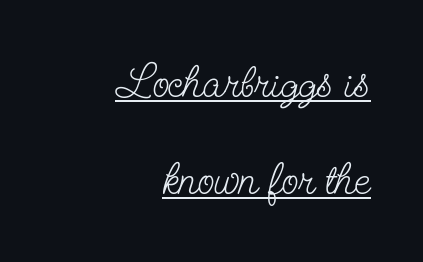
The image shows 44 px light, condensed serif type; set right-aligned, loose line spacing (2.2x), normal letter spacing, underlined; low stroke contrast and a small x-height.
